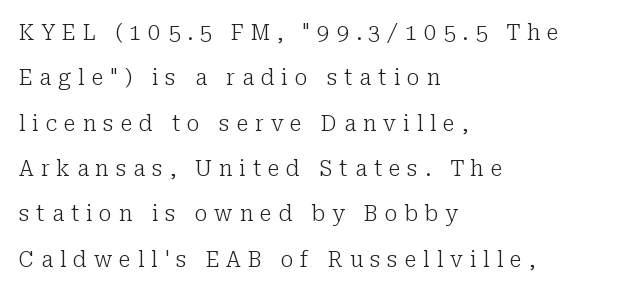
The image shows 22 px text type, upright; set left-aligned, loose line spacing (2.06x), unusually wide letter spacing (+0.31 em), not underlined.
